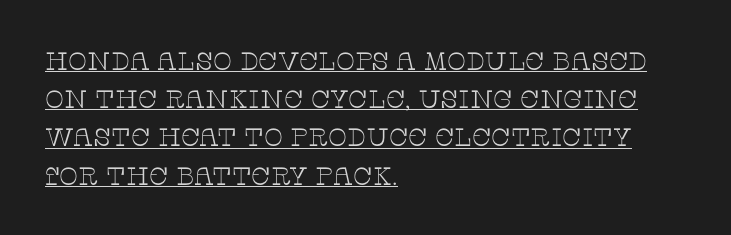
{"italic": "no", "bold": "no", "underline": "yes", "align": "left", "line_spacing": "normal", "line_spacing_ratio": 1.53, "letter_spacing": "normal", "letter_spacing_em": 0.0, "glyph_px": 25}
